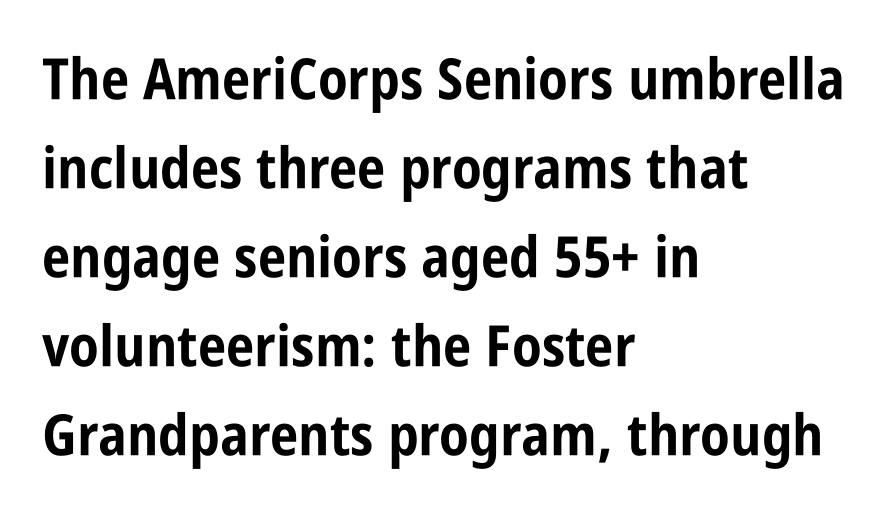
The image shows 57 px bold, condensed sans-serif type, upright; set left-aligned, normal line spacing (1.56x), normal letter spacing, not underlined; low stroke contrast and a large x-height.
